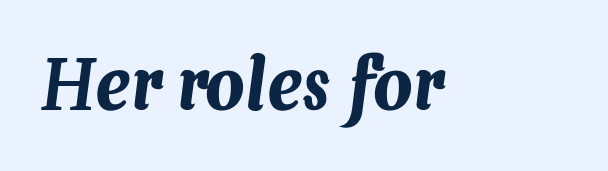
Q: Is the text italic (slanted)? A: Yes, it leans right by about 7 degrees.
Q: Is the text underlined? A: No.
Q: Is the spacing between letters normal or unusually wide? A: Normal.
Q: Width (condensed, normal, or wide)? A: Normal.
Q: Stroke contrast? A: Medium.
Q: x-height? A: Medium.
Q: Monospaced? A: No.
